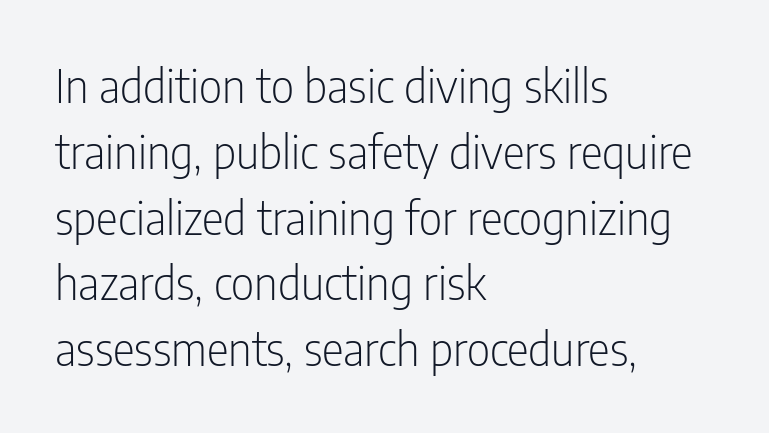
A student would call this left alignment; a typographer would say flush left, rag right. Rows of type keep a routine distance in the vertical direction. Lines of text with bare space underneath. Is this a heavy cut? Hardly; it is regular or lighter.
